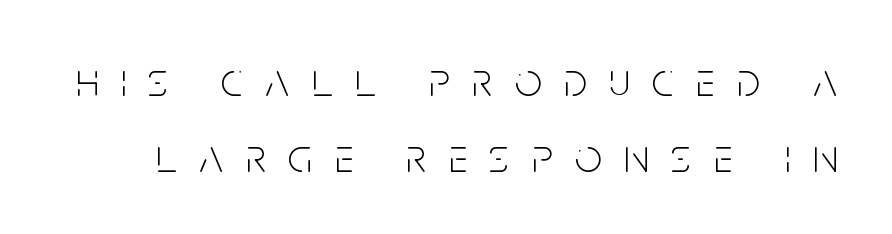
{"serif": "no", "italic": "no", "bold": "no", "weight": "light", "width": "condensed", "stroke_contrast": "low", "x_height": "large", "monospaced": "no", "underline": "no", "line_spacing": "normal", "line_spacing_ratio": 1.61, "letter_spacing": "wide", "letter_spacing_em": 0.48, "glyph_px": 47}
